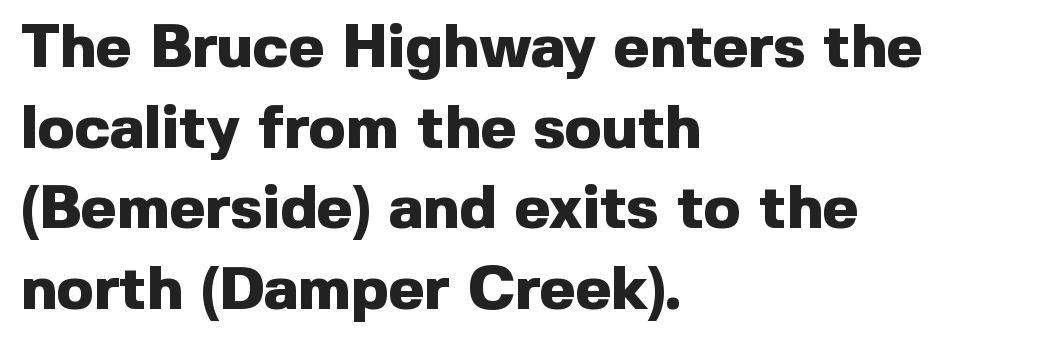
Q: Is the text bold? A: Yes.
Q: Is the text italic (slanted)? A: No, it is upright.
Q: Is the typeface a serif or a sans-serif typeface? A: Sans-serif.
Q: Is the text underlined? A: No.
Q: How is the paragraph aligned? A: Left-aligned.
Q: Is the spacing between letters normal or unusually wide? A: Normal.
Q: Is the spacing between lines tight, normal or loose? A: Normal.
Q: Width (condensed, normal, or wide)? A: Normal.
Q: x-height? A: Medium.
Q: Monospaced? A: No.
